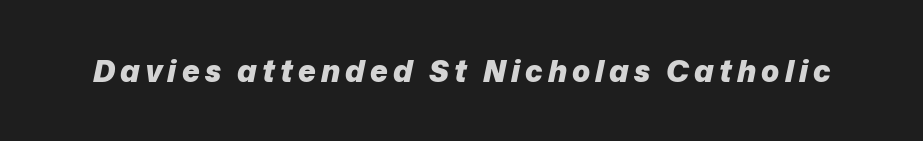
Compared with an ordinary text face, these strokes are far heavier — a full bold. Is this a fixed-width face? No — the glyphs have proportional, varying widths. Unmarked baselines from the first word to the last. A typesetter would mark this as italic.
